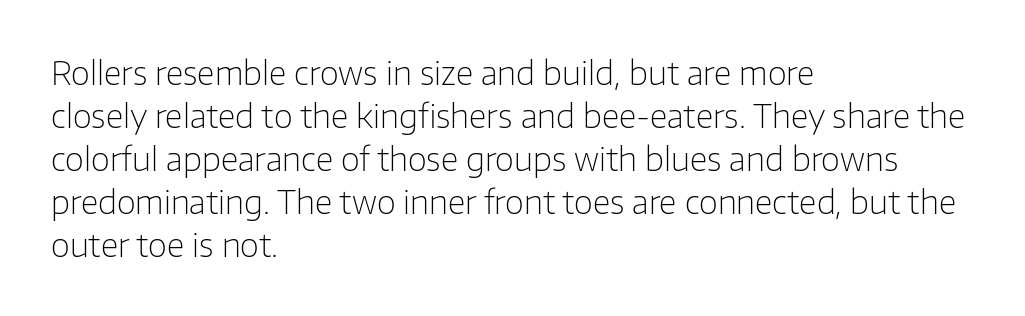
Q: Is the text bold? A: No.
Q: Is the text italic (slanted)? A: No, it is upright.
Q: Is the typeface a serif or a sans-serif typeface? A: Sans-serif.
Q: Is the text underlined? A: No.
Q: How is the paragraph aligned? A: Left-aligned.
Q: Is the spacing between letters normal or unusually wide? A: Normal.
Q: Is the spacing between lines tight, normal or loose? A: Normal.
Q: Width (condensed, normal, or wide)? A: Normal.
Q: Stroke contrast? A: Low.
Q: x-height? A: Medium.
Q: Monospaced? A: No.
